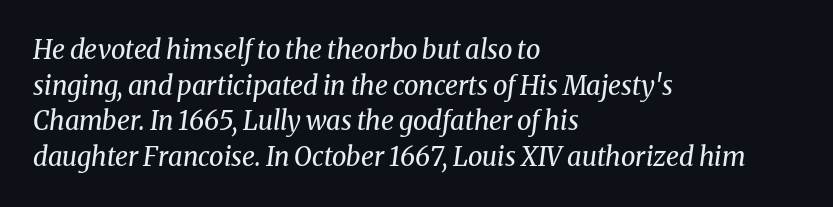
This sample keeps an unexceptional amount of space between lines. This sample uses an oblique cut, with every glyph tilted off the vertical. Does the copy run flush right? No — it runs flush left. Type without underlining.
